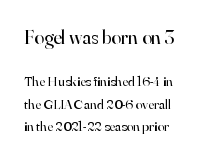
Whoever set this made the first block the dominant, larger element. A roman cut, with each character standing at attention. Leading matches the norm, producing a regular column. A student would call this left alignment; a typographer would say flush left, rag right.
